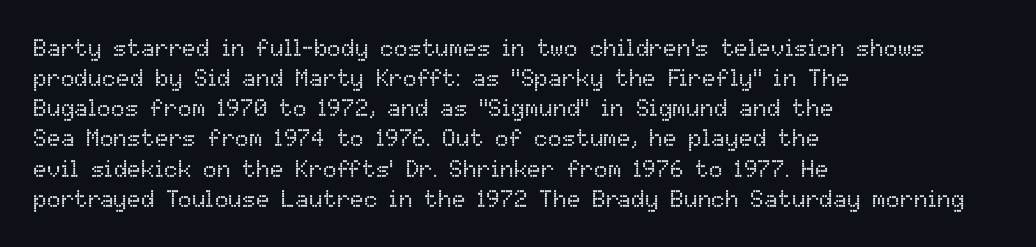
{"italic": "no", "bold": "no", "underline": "no", "align": "left", "line_spacing": "normal", "line_spacing_ratio": 1.31, "letter_spacing": "normal", "letter_spacing_em": 0.0, "glyph_px": 23}
